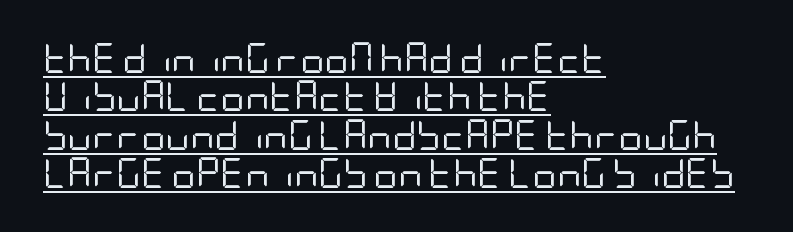
Q: Is the text bold? A: No.
Q: Is the text italic (slanted)? A: No, it is upright.
Q: Is the typeface a serif or a sans-serif typeface? A: Sans-serif.
Q: Is the text underlined? A: Yes.
Q: How is the paragraph aligned? A: Left-aligned.
Q: Is the spacing between letters normal or unusually wide? A: Normal.
Q: Is the spacing between lines tight, normal or loose? A: Normal.
Q: Width (condensed, normal, or wide)? A: Condensed.
Q: Stroke contrast? A: Low.
Q: x-height? A: Large.
